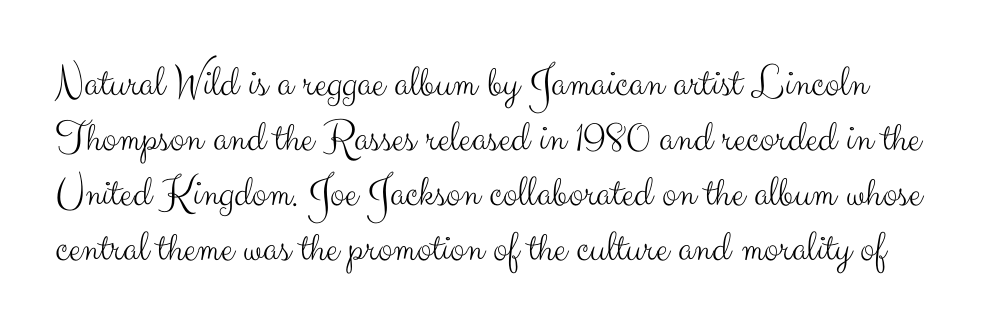
The image shows 44 px light sans-serif type; set normal line spacing (1.25x), normal letter spacing, not underlined; medium stroke contrast and a small x-height.
